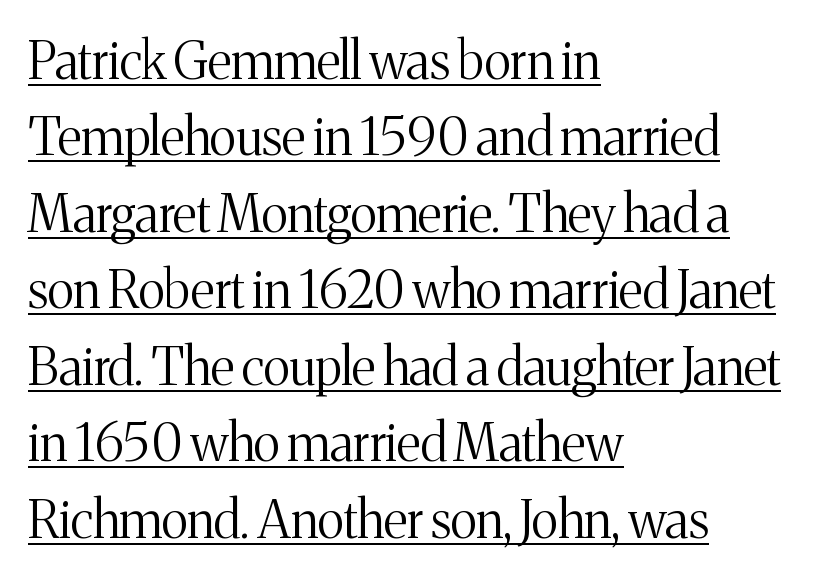
{"serif": "yes", "italic": "no", "bold": "no", "weight": "light", "width": "normal", "stroke_contrast": "medium", "x_height": "medium", "monospaced": "no", "underline": "yes", "align": "left", "line_spacing": "normal", "line_spacing_ratio": 1.5, "letter_spacing": "normal", "letter_spacing_em": 0.0, "glyph_px": 51}
